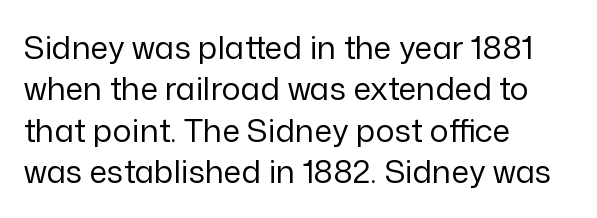
The image shows 32 px regular-weight sans-serif type, upright; set left-aligned, normal line spacing (1.29x), normal letter spacing, not underlined; low stroke contrast and a medium x-height.
